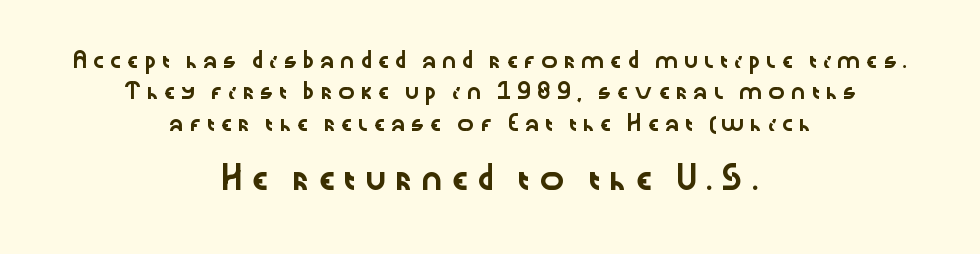
The font's upright variant was chosen for this text. Each row of text sits above clean, open space. Between these two stacked blocks, the lower one wins on size. Tracking value appears strongly positive — letters spread wide.
